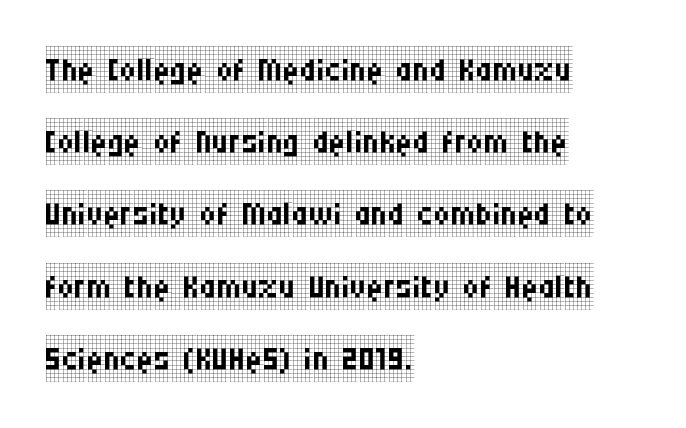
The image shows 46 px regular-weight, condensed serif type, upright; set left-aligned, normal line spacing (1.57x), normal letter spacing, not underlined; low stroke contrast and a large x-height.
